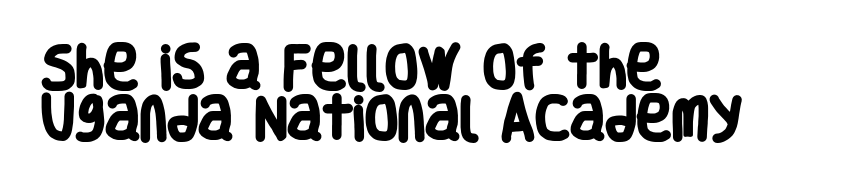
The strip under each line holds only bare page. These lines are rendered in a variable-pitch font. This sample uses a sans-serif face. This block would grow much taller if given ordinary leading; it's compressed now. Standard letterfit; no display-style spreading of the glyphs.
